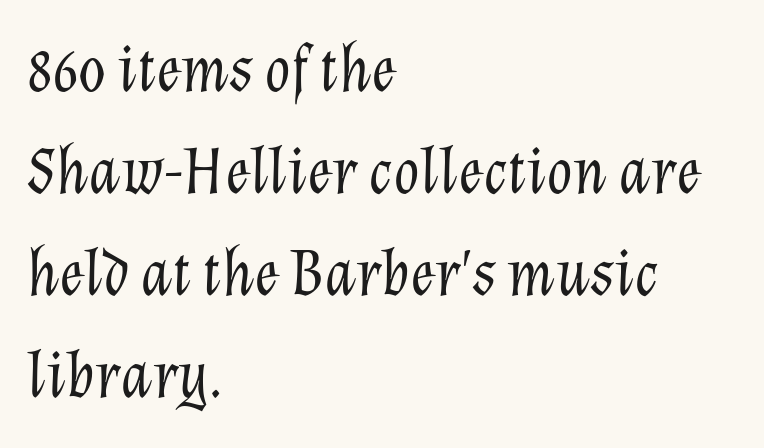
Underlining? Definitely not there. Characters follow at the spacing the type designer built in. The letters advance in unequal steps, a hallmark of proportional type. These lines are set flush left with a ragged right edge.
